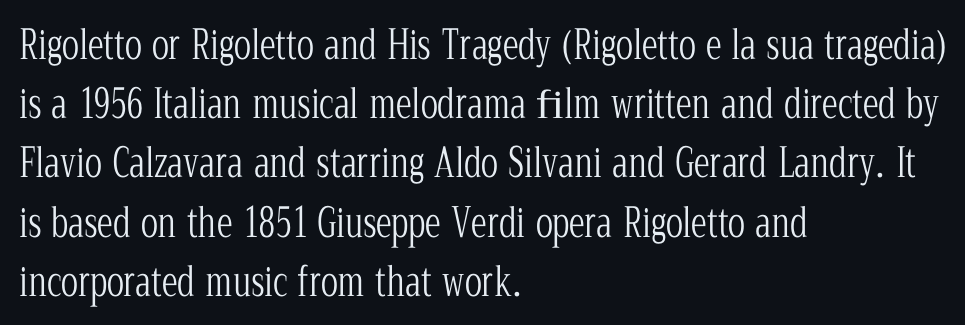
Q: Is the text bold? A: No.
Q: Is the text italic (slanted)? A: No, it is upright.
Q: Is the typeface a serif or a sans-serif typeface? A: Serif.
Q: Is the text underlined? A: No.
Q: How is the paragraph aligned? A: Left-aligned.
Q: Is the spacing between letters normal or unusually wide? A: Normal.
Q: Is the spacing between lines tight, normal or loose? A: Normal.
Q: Width (condensed, normal, or wide)? A: Condensed.
Q: Stroke contrast? A: Low.
Q: x-height? A: Medium.
Q: Monospaced? A: No.
